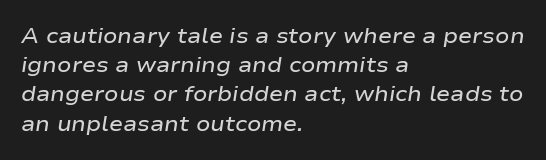
Students, note that the glyphs here touch the page at normal intervals. Set as a demibold, roughly 600 on the weight scale. The lines are quadded left. Baseline-to-baseline distance is the conventional proportion of letter height. Notice how the stems are inclined rather than vertical — that's the hallmark of italics.
